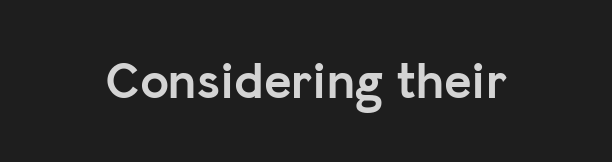
The glyphs are unaccompanied by any horizontal stroke below them. This rendering employs a face without finishing strokes, i.e., a sans-serif. These lines keep a tight, regular rhythm from letter to letter. Strokes here are thick enough to call this a true bold. This is the regular roman posture of the typeface.
